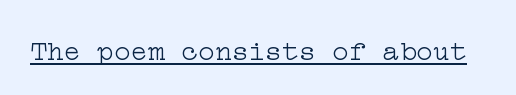
Q: Is the text bold? A: No.
Q: Is the text italic (slanted)? A: No, it is upright.
Q: Is the typeface a serif or a sans-serif typeface? A: Serif.
Q: Is the text underlined? A: Yes.
Q: Is the spacing between letters normal or unusually wide? A: Normal.
Q: Width (condensed, normal, or wide)? A: Wide.
Q: Stroke contrast? A: Low.
Q: x-height? A: Medium.
